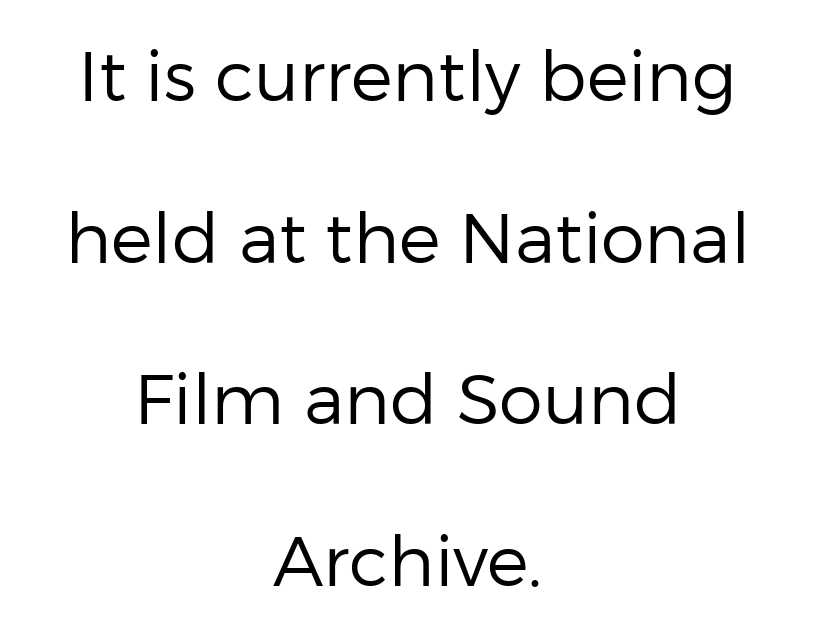
Check the space under the baseline: it is left empty. In CSS terms this would be text-align: center. No extra ink here — the face is not bold. Vertical spacing — loose.
